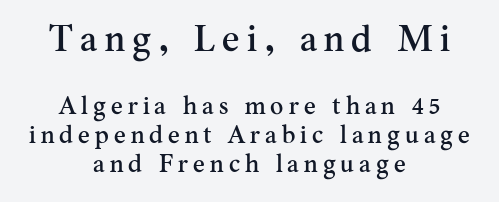
Q: Is the text italic (slanted)? A: No, it is upright.
Q: Is the typeface a serif or a sans-serif typeface? A: Serif.
Q: Is the text underlined? A: No.
Q: How is the paragraph aligned? A: Centered.
Q: Is the spacing between letters normal or unusually wide? A: Unusually wide.
Q: Is the spacing between lines tight, normal or loose? A: Tight.
Q: Which block of text is set in a larger size, the first (top) or the second (bottom)? A: The first (top) one.
Q: Width (condensed, normal, or wide)? A: Normal.
Q: Stroke contrast? A: Medium.
Q: x-height? A: Small.
Q: Monospaced? A: No.
